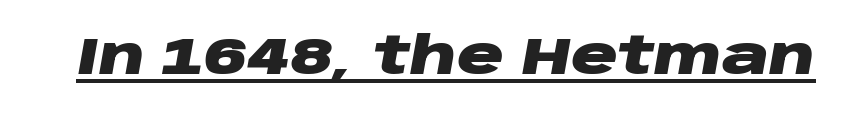
Q: Is the text bold? A: Yes.
Q: Is the text italic (slanted)? A: Yes, it leans right by about 10 degrees.
Q: Is the text underlined? A: Yes.
Q: Is the spacing between letters normal or unusually wide? A: Normal.
Q: Width (condensed, normal, or wide)? A: Wide.
Q: Stroke contrast? A: Low.
Q: x-height? A: Large.
Q: Monospaced? A: No.
